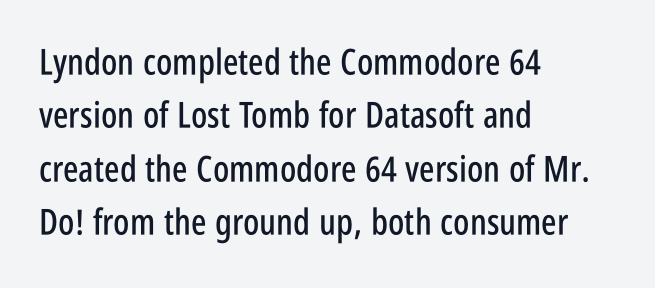
{"serif": "no", "italic": "no", "width": "condensed", "stroke_contrast": "low", "x_height": "large", "monospaced": "no", "underline": "no", "align": "left", "line_spacing": "normal", "line_spacing_ratio": 1.48, "letter_spacing": "normal", "letter_spacing_em": 0.0, "glyph_px": 36}
